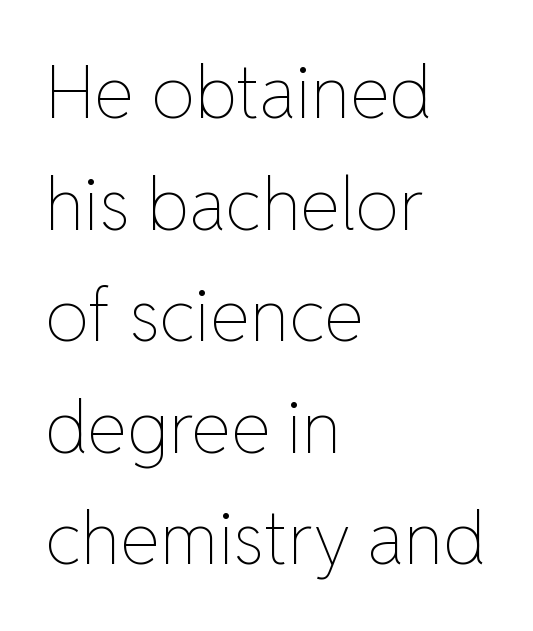
The image shows 72 px thin type, upright; set left-aligned, normal line spacing (1.55x), normal letter spacing, not underlined; low stroke contrast and a medium x-height.
